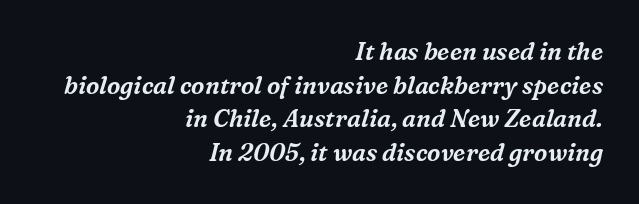
The image shows 24 px text type, italic (leaning right); set right-aligned, normal line spacing (1.4x), normal letter spacing, not underlined.
